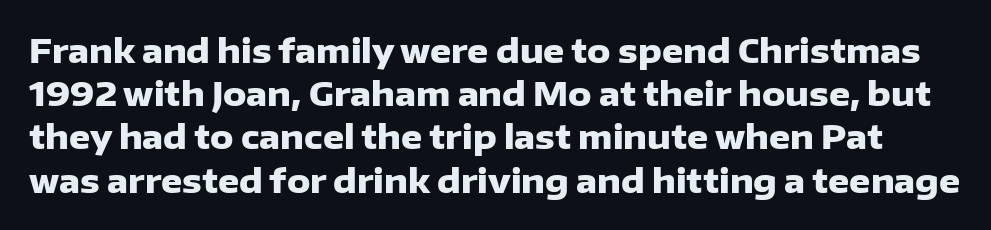
Descender tails drop into unmarked territory. Inter-character spacing is left at the font's built-in metrics. The type sits square on the baseline with zero lean. Looks like regular typesetting: each glyph gets only the width it needs. Regarding leading, the lines here are spaced in the standard way.
